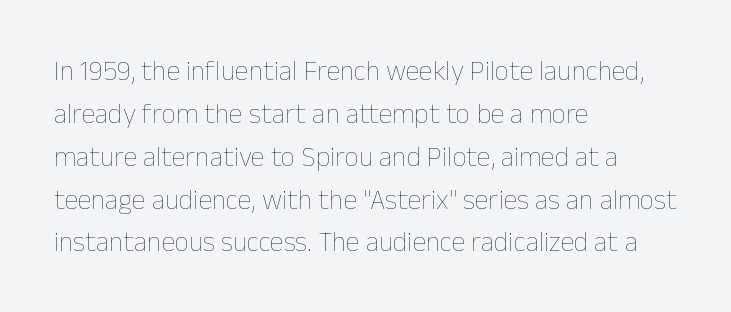
{"italic": "no", "bold": "no", "weight": "thin", "width": "normal", "stroke_contrast": "low", "x_height": "medium", "monospaced": "no", "underline": "no", "align": "left", "line_spacing": "normal", "line_spacing_ratio": 1.53, "letter_spacing": "normal", "letter_spacing_em": 0.0, "glyph_px": 28}
